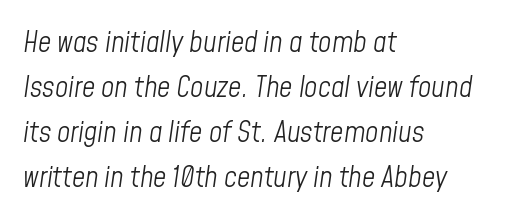
{"italic": "yes", "lean": "right", "slant_degrees": 8, "bold": "no", "weight": "light", "width": "condensed", "stroke_contrast": "low", "x_height": "medium", "monospaced": "no", "underline": "no", "align": "left", "line_spacing": "normal", "line_spacing_ratio": 1.55, "letter_spacing": "normal", "letter_spacing_em": 0.0, "glyph_px": 29}
